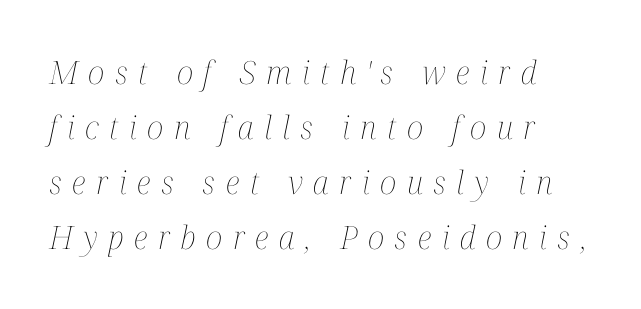
The letters advance in unequal steps, a hallmark of proportional type. Each stroke keeps to a modest, everyday thickness or less. Alignment: flush left. These lines have a slow, spaced-out rhythm from letter to letter. Yep, that's italic — everything's leaning.
